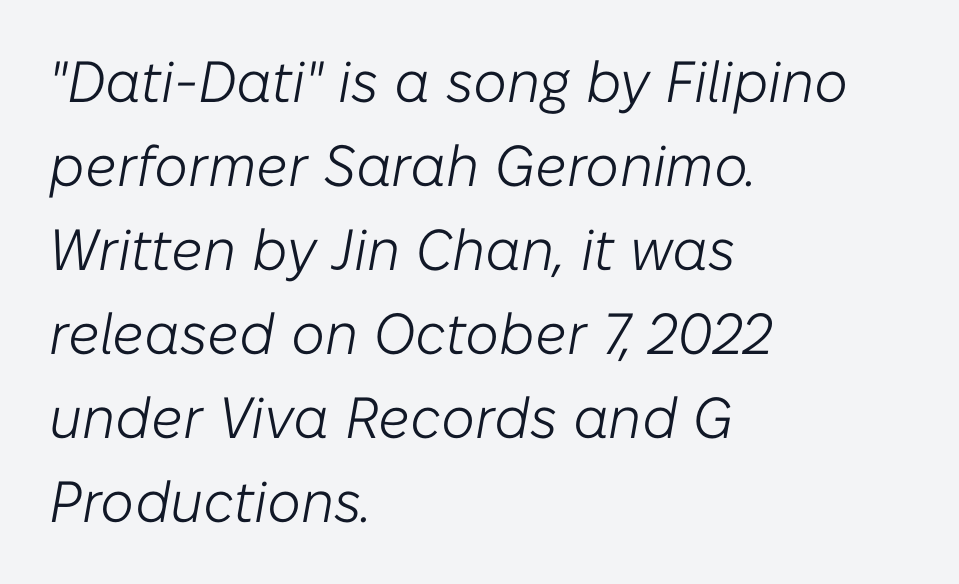
Q: Is the text bold? A: No.
Q: Is the text italic (slanted)? A: Yes, it leans right by about 10 degrees.
Q: Is the text underlined? A: No.
Q: How is the paragraph aligned? A: Left-aligned.
Q: Is the spacing between letters normal or unusually wide? A: Normal.
Q: Is the spacing between lines tight, normal or loose? A: Normal.
Q: Width (condensed, normal, or wide)? A: Normal.
Q: Stroke contrast? A: Low.
Q: x-height? A: Medium.
Q: Monospaced? A: No.
